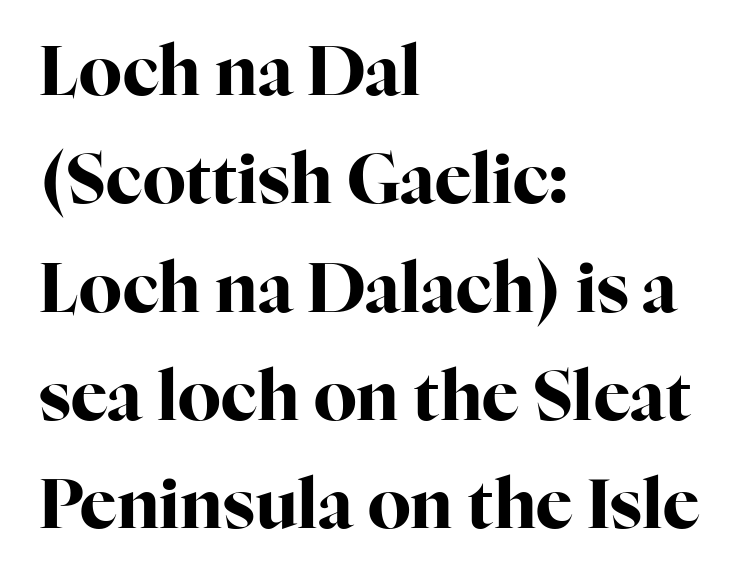
Q: Is the text bold? A: Yes.
Q: Is the text italic (slanted)? A: No, it is upright.
Q: Is the typeface a serif or a sans-serif typeface? A: Serif.
Q: Is the text underlined? A: No.
Q: How is the paragraph aligned? A: Left-aligned.
Q: Is the spacing between letters normal or unusually wide? A: Normal.
Q: Is the spacing between lines tight, normal or loose? A: Normal.
Q: Width (condensed, normal, or wide)? A: Normal.
Q: Stroke contrast? A: High.
Q: x-height? A: Medium.
Q: Monospaced? A: No.
